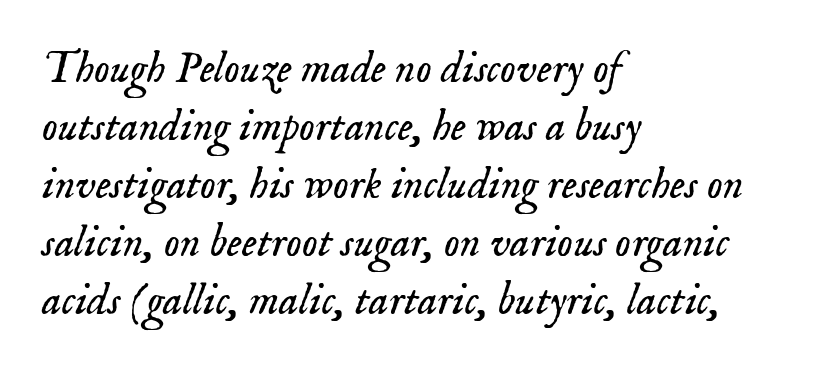
{"serif": "yes", "italic": "yes", "lean": "right", "slant_degrees": 18, "bold": "no", "weight": "light", "width": "normal", "stroke_contrast": "low", "x_height": "small", "monospaced": "no", "underline": "no", "align": "left", "line_spacing": "normal", "line_spacing_ratio": 1.32, "letter_spacing": "normal", "letter_spacing_em": 0.0, "glyph_px": 44}
